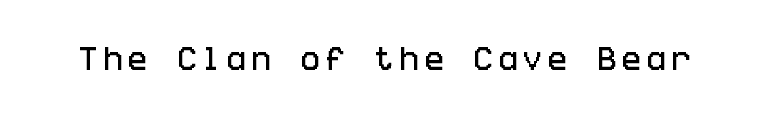
The image shows 26 px text type, upright; set unusually wide letter spacing (+0.2 em), not underlined.
